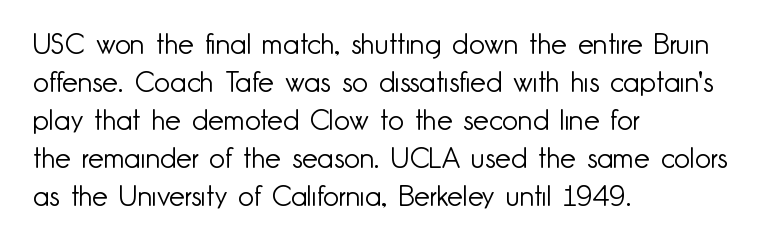
Baseline-to-baseline distance is the conventional proportion of letter height. The letters advance in unequal steps, a hallmark of proportional type. Layout note: lines flush left. The letters sit at their default tracking, neither squeezed nor spread. Rendered with straight, roman letterforms.
